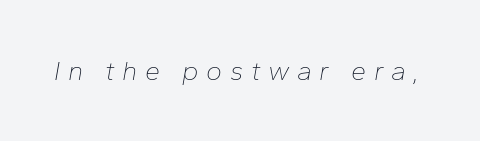
Slanted lettering throughout. The string is rendered with underlining switched off. In terms of letterspacing, this is a distinctly airy, spread setting. Weight: regular or lighter.
